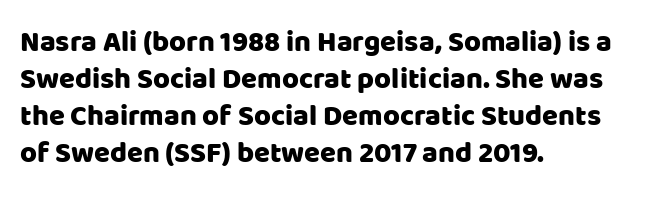
The image shows 29 px sans-serif type, upright; set left-aligned, normal line spacing (1.28x), normal letter spacing, not underlined; low stroke contrast and a large x-height.
